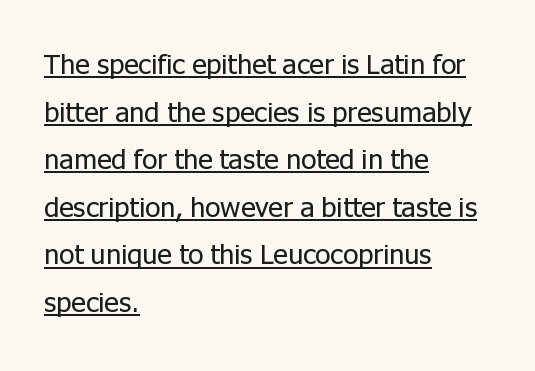
The image shows 28 px regular-weight sans-serif type, upright; set left-aligned, normal line spacing (1.7x), normal letter spacing, underlined; low stroke contrast and a medium x-height.
